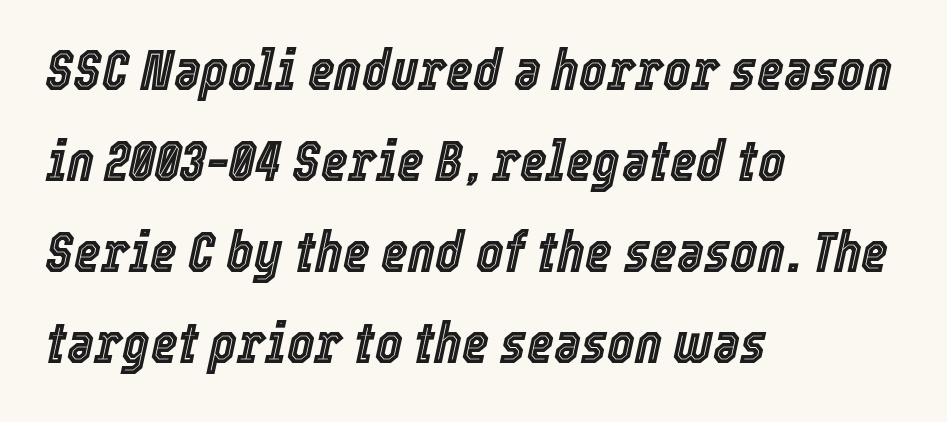
The image shows 58 px condensed type, italic (leaning right); set left-aligned, normal line spacing (1.57x), normal letter spacing, not underlined; a medium x-height.
